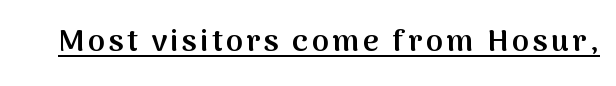
Looks like regular typesetting: each glyph gets only the width it needs. The rendering uses a semibold face; strokes are thickened but not to full bold. Unlike a traditional serif, this face leaves its strokes unadorned. This rendering features underlined lettering. This is roman type, the default non-slanted kind.
